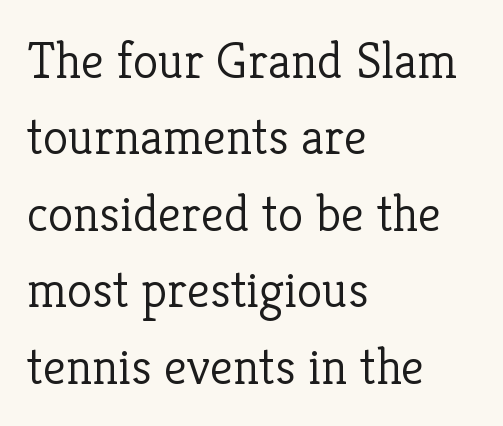
{"serif": "yes", "italic": "no", "bold": "no", "weight": "light", "width": "normal", "stroke_contrast": "low", "x_height": "medium", "monospaced": "no", "underline": "no", "align": "left", "line_spacing": "normal", "line_spacing_ratio": 1.47, "letter_spacing": "normal", "letter_spacing_em": 0.0, "glyph_px": 52}
